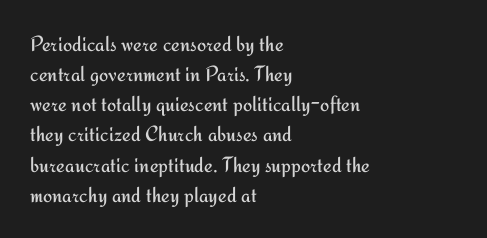
The image shows 22 px text type, upright; set left-aligned, normal line spacing (1.37x), normal letter spacing, not underlined.
